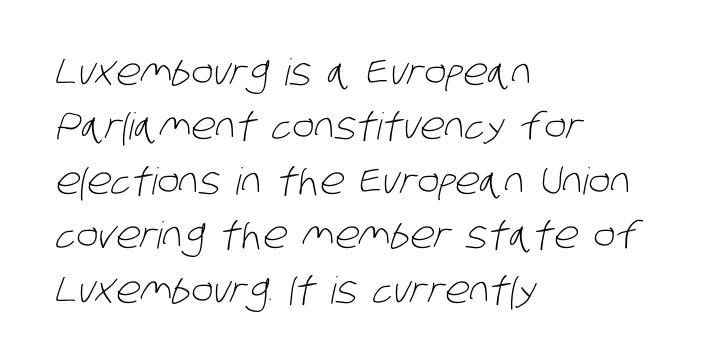
{"serif": "no", "bold": "no", "weight": "light", "width": "condensed", "stroke_contrast": "low", "x_height": "large", "monospaced": "no", "underline": "no", "align": "left", "line_spacing": "normal", "line_spacing_ratio": 1.47, "letter_spacing": "normal", "letter_spacing_em": 0.0, "glyph_px": 37}
